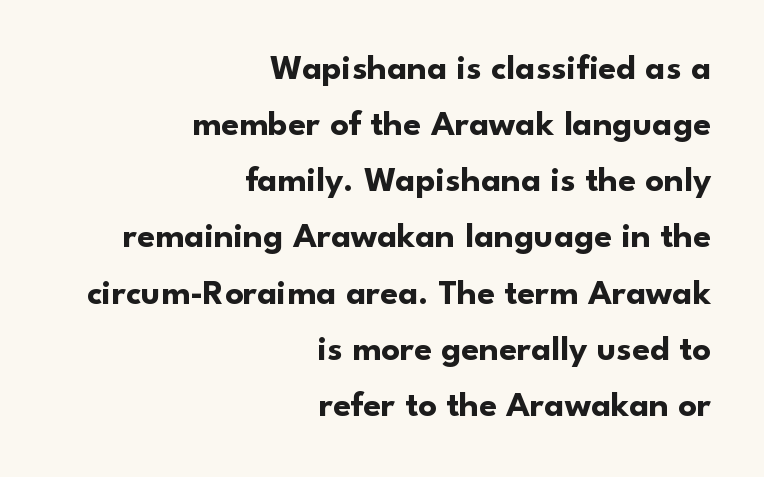
Q: Is the text bold? A: Yes.
Q: Is the text italic (slanted)? A: No, it is upright.
Q: Is the typeface a serif or a sans-serif typeface? A: Sans-serif.
Q: Is the text underlined? A: No.
Q: How is the paragraph aligned? A: Right-aligned.
Q: Is the spacing between letters normal or unusually wide? A: Normal.
Q: Is the spacing between lines tight, normal or loose? A: Normal.
Q: Width (condensed, normal, or wide)? A: Normal.
Q: Stroke contrast? A: Low.
Q: x-height? A: Small.
Q: Monospaced? A: No.
